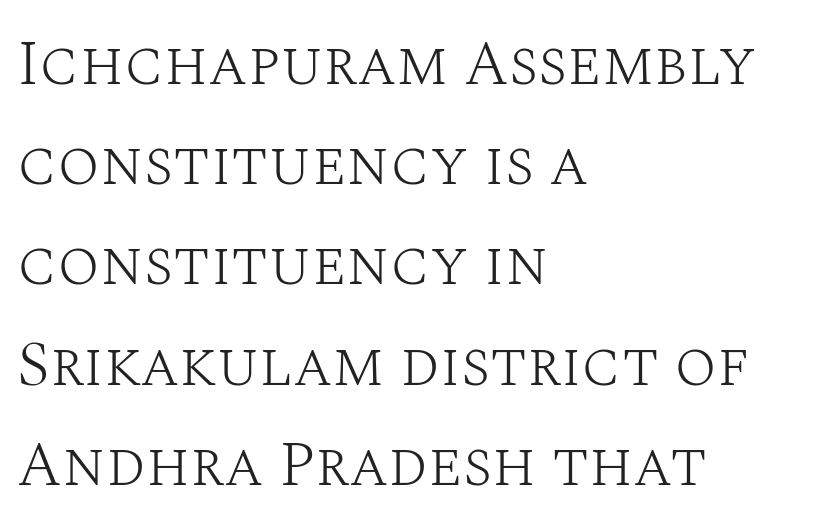
The image shows 63 px light serif type, upright; set left-aligned, normal line spacing (1.59x), normal letter spacing, not underlined; medium stroke contrast and a large x-height.
